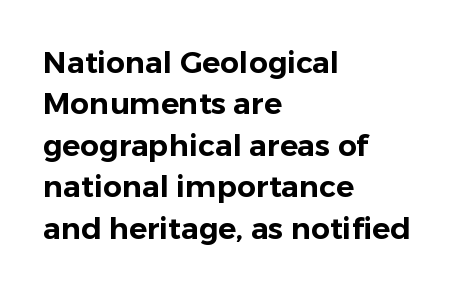
Q: Is the text italic (slanted)? A: No, it is upright.
Q: Is the typeface a serif or a sans-serif typeface? A: Sans-serif.
Q: Is the text underlined? A: No.
Q: How is the paragraph aligned? A: Left-aligned.
Q: Is the spacing between letters normal or unusually wide? A: Normal.
Q: Is the spacing between lines tight, normal or loose? A: Normal.
Q: Width (condensed, normal, or wide)? A: Normal.
Q: Stroke contrast? A: Low.
Q: x-height? A: Medium.
Q: Monospaced? A: No.
